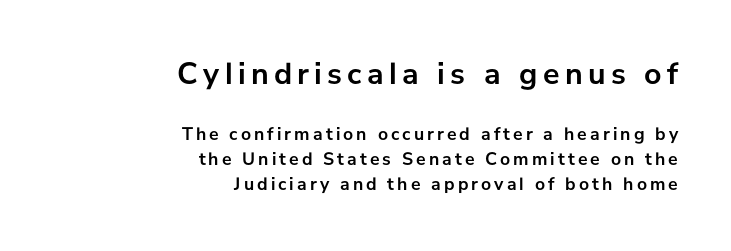
The image shows 31 px semibold sans-serif type, upright; set right-aligned, normal line spacing (1.41x), not underlined; the first (top) block is 1.72x larger; low stroke contrast and a medium x-height.
